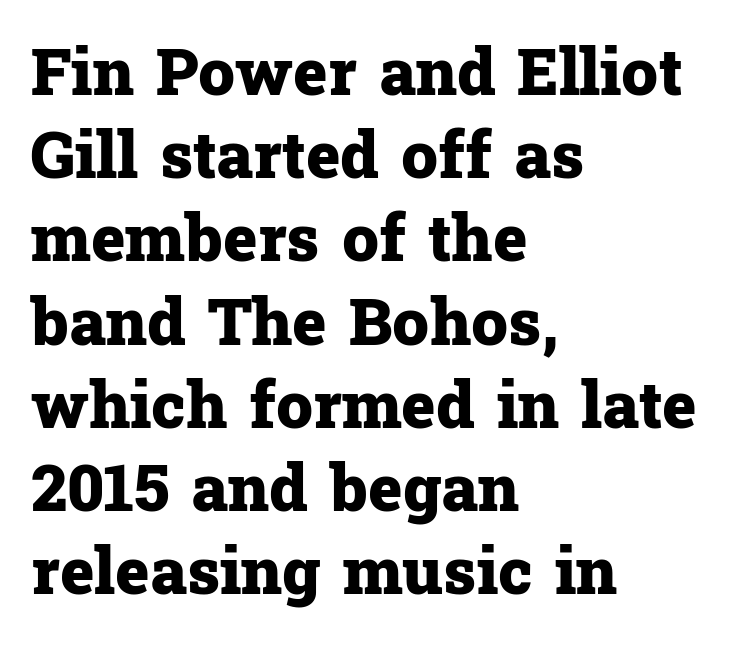
Q: Is the text bold? A: Yes.
Q: Is the text italic (slanted)? A: No, it is upright.
Q: Is the typeface a serif or a sans-serif typeface? A: Serif.
Q: Is the text underlined? A: No.
Q: How is the paragraph aligned? A: Left-aligned.
Q: Is the spacing between letters normal or unusually wide? A: Normal.
Q: Is the spacing between lines tight, normal or loose? A: Normal.
Q: Width (condensed, normal, or wide)? A: Normal.
Q: Stroke contrast? A: Low.
Q: x-height? A: Medium.
Q: Monospaced? A: No.
